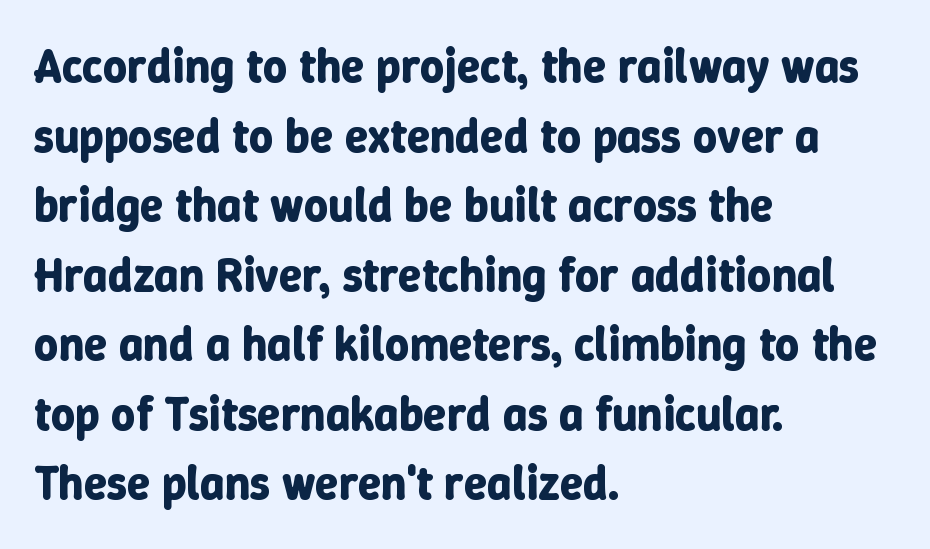
{"italic": "no", "bold": "yes", "weight": "bold", "width": "normal", "stroke_contrast": "low", "x_height": "medium", "monospaced": "no", "underline": "no", "align": "left", "line_spacing": "normal", "line_spacing_ratio": 1.48, "letter_spacing": "normal", "letter_spacing_em": 0.0, "glyph_px": 47}
